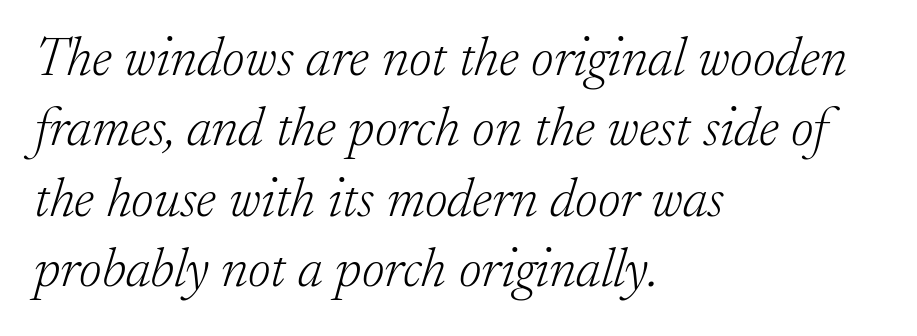
The image shows 55 px light serif type, italic (leaning right); set left-aligned, normal line spacing (1.28x), normal letter spacing, not underlined; low stroke contrast and a small x-height.
